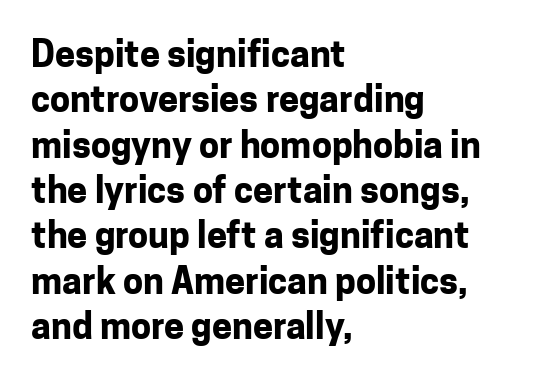
{"serif": "no", "italic": "no", "bold": "yes", "weight": "bold", "width": "normal", "stroke_contrast": "low", "x_height": "medium", "monospaced": "no", "underline": "no", "align": "left", "line_spacing": "normal", "line_spacing_ratio": 1.26, "letter_spacing": "normal", "letter_spacing_em": 0.0, "glyph_px": 36}
